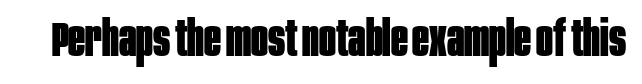
Caption: bold face, heavy strokes. Varying glyph widths throughout — classic text-font behaviour. Each word holds together tightly as a unit, with standard inter-letter gaps. I'd call this a sans setting — the letters go barefoot. The axis of the letterforms is exactly vertical. Decoration check: the copy has no underline.
